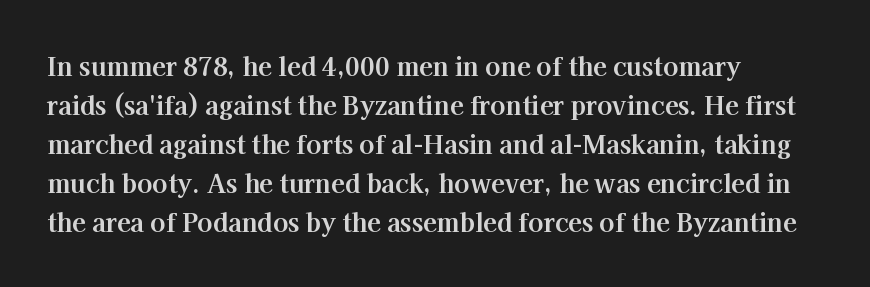
Q: Is the text bold? A: Yes.
Q: Is the text italic (slanted)? A: No, it is upright.
Q: Is the text underlined? A: No.
Q: How is the paragraph aligned? A: Left-aligned.
Q: Is the spacing between letters normal or unusually wide? A: Normal.
Q: Is the spacing between lines tight, normal or loose? A: Normal.
